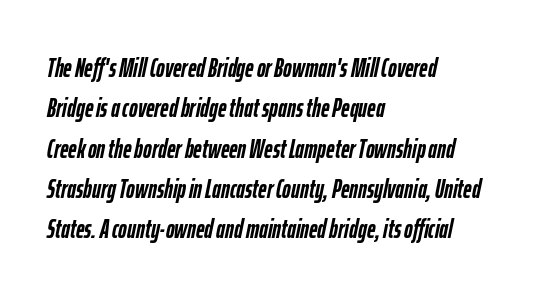
The image shows 26 px bold type, italic (leaning right); set left-aligned, normal line spacing (1.55x), normal letter spacing, not underlined.
